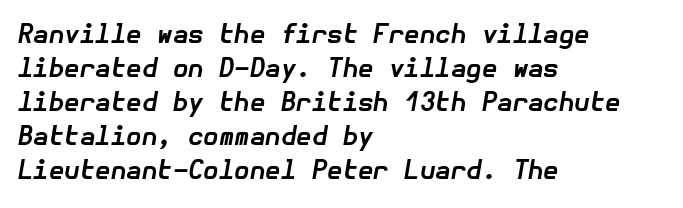
Q: Is the text bold? A: Yes.
Q: Is the text italic (slanted)? A: Yes, it leans right by about 10 degrees.
Q: Is the text underlined? A: No.
Q: How is the paragraph aligned? A: Left-aligned.
Q: Is the spacing between letters normal or unusually wide? A: Normal.
Q: Is the spacing between lines tight, normal or loose? A: Normal.
